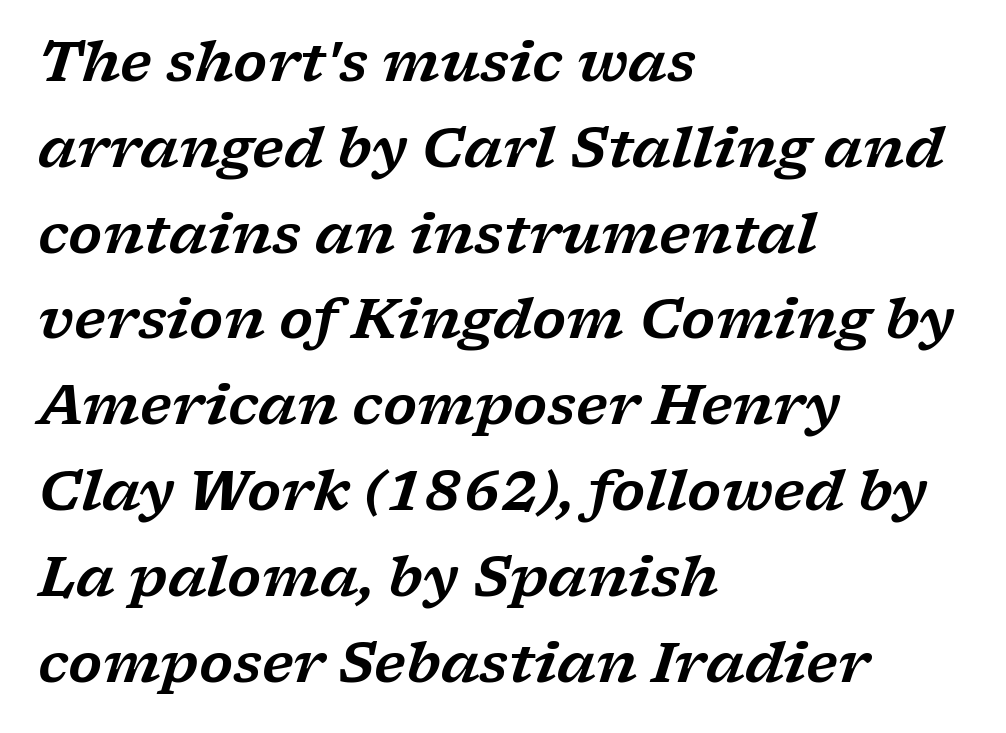
Whoever set this chose a conventional vertical rhythm. This is serif lettering, the kind often seen in printed books. Compared with typical body copy, the letter spacing here is the same. There's an unmistakable incline to the writing here.
